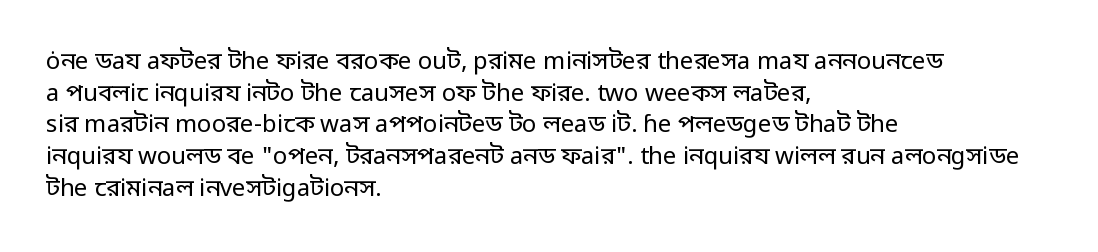
{"italic": "no", "bold": "no", "underline": "no", "align": "left", "line_spacing": "normal", "line_spacing_ratio": 1.32, "letter_spacing": "normal", "letter_spacing_em": 0.0, "glyph_px": 24}
